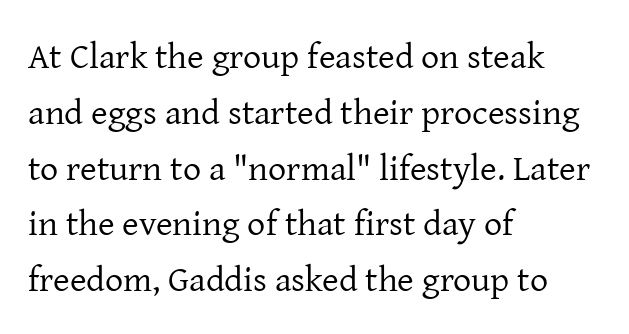
Q: Is the text bold? A: No.
Q: Is the text italic (slanted)? A: No, it is upright.
Q: Is the typeface a serif or a sans-serif typeface? A: Serif.
Q: Is the text underlined? A: No.
Q: How is the paragraph aligned? A: Left-aligned.
Q: Is the spacing between letters normal or unusually wide? A: Normal.
Q: Is the spacing between lines tight, normal or loose? A: Normal.
Q: Width (condensed, normal, or wide)? A: Normal.
Q: Stroke contrast? A: Low.
Q: x-height? A: Medium.
Q: Monospaced? A: No.
